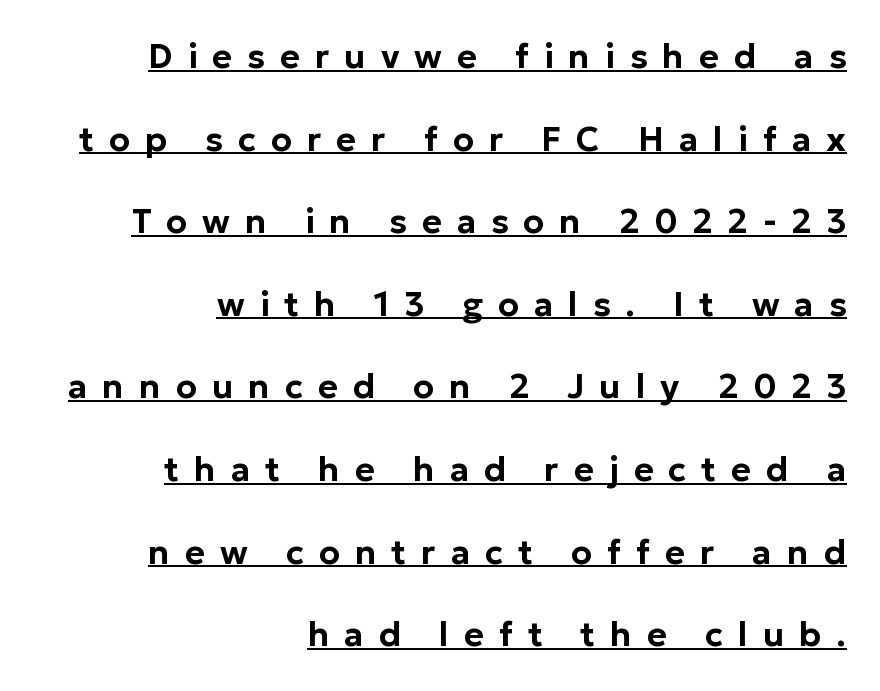
Q: Is the text italic (slanted)? A: No, it is upright.
Q: Is the typeface a serif or a sans-serif typeface? A: Sans-serif.
Q: Is the text underlined? A: Yes.
Q: How is the paragraph aligned? A: Right-aligned.
Q: Is the spacing between letters normal or unusually wide? A: Unusually wide.
Q: Is the spacing between lines tight, normal or loose? A: Loose.
Q: Width (condensed, normal, or wide)? A: Normal.
Q: Stroke contrast? A: Low.
Q: x-height? A: Medium.
Q: Monospaced? A: No.
